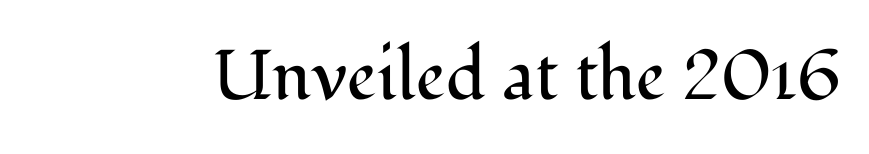
Look at the tracking — it's just the regular setting, nothing added. To sum up the face: it has serifs. The lettering holds an erect, upright posture throughout. The face used here is proportionally spaced, like ordinary book or web type. The foot of each line stays bare and open. The font is comparable to plain body text, perhaps lighter.
